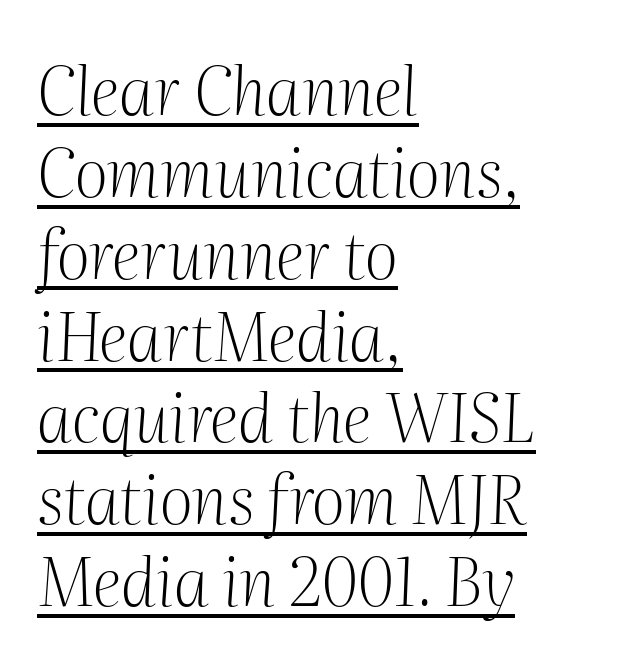
Q: Is the text bold? A: No.
Q: Is the text italic (slanted)? A: Yes, it leans right by about 2 degrees.
Q: Is the typeface a serif or a sans-serif typeface? A: Serif.
Q: Is the text underlined? A: Yes.
Q: How is the paragraph aligned? A: Left-aligned.
Q: Is the spacing between letters normal or unusually wide? A: Normal.
Q: Width (condensed, normal, or wide)? A: Normal.
Q: Stroke contrast? A: Medium.
Q: x-height? A: Medium.
Q: Monospaced? A: No.
